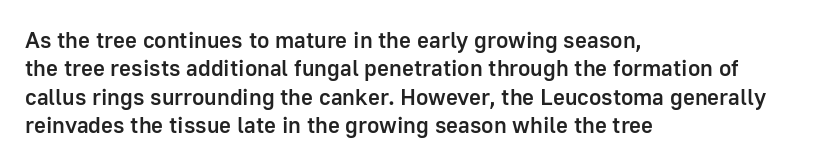
Q: Is the text bold? A: Semi-bold.
Q: Is the text italic (slanted)? A: No, it is upright.
Q: Is the text underlined? A: No.
Q: How is the paragraph aligned? A: Left-aligned.
Q: Is the spacing between letters normal or unusually wide? A: Normal.
